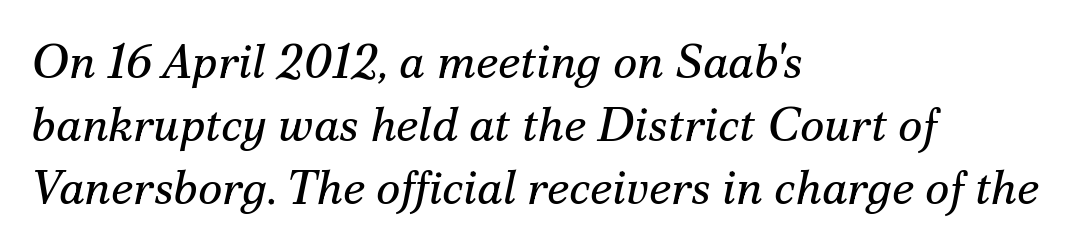
Classification — serif. Left-aligned paragraph, ragged on the right. Emphasis-style slanted type is in use. This reads as an unemphasized weight, regular at the heaviest. How would I describe the line gaps? Plain and ordinary. These lines are rendered in a variable-pitch font.
